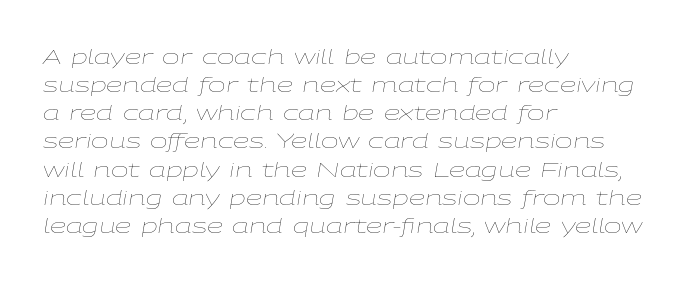
Q: Is the text bold? A: No.
Q: Is the text italic (slanted)? A: Yes, it leans right by about 9 degrees.
Q: Is the text underlined? A: No.
Q: How is the paragraph aligned? A: Left-aligned.
Q: Is the spacing between letters normal or unusually wide? A: Normal.
Q: Is the spacing between lines tight, normal or loose? A: Normal.
